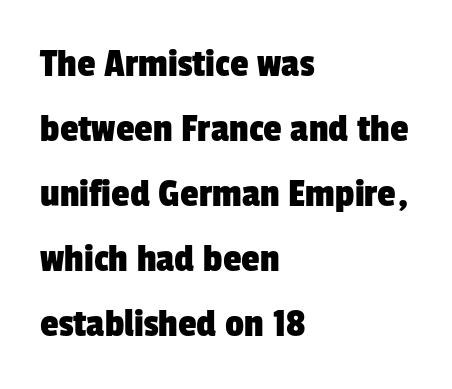
Q: Is the typeface a serif or a sans-serif typeface? A: Sans-serif.
Q: Is the text underlined? A: No.
Q: How is the paragraph aligned? A: Left-aligned.
Q: Is the spacing between letters normal or unusually wide? A: Normal.
Q: Is the spacing between lines tight, normal or loose? A: Normal.
Q: Width (condensed, normal, or wide)? A: Condensed.
Q: Stroke contrast? A: Low.
Q: x-height? A: Medium.
Q: Monospaced? A: No.
